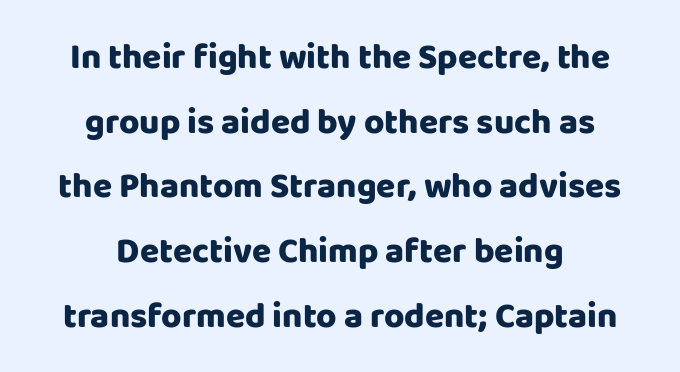
The compositor balanced each line on the midline. Varying glyph widths throughout — classic text-font behaviour. In terms of letterform style, serifs are entirely absent. This is the regular roman posture of the typeface.
